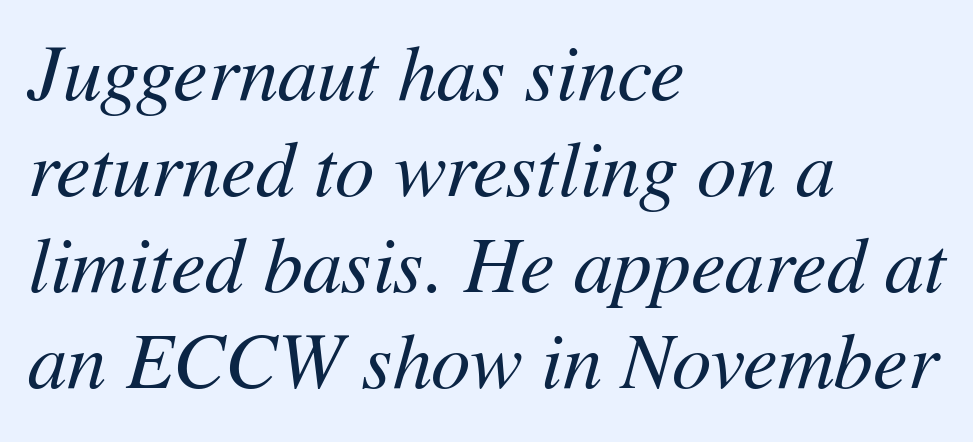
Tall strokes in this sample are angled rather than plumb. If you drew a ruler down the left edge, every line would touch it. What stands out about the letter spacing? Nothing — it is the standard amount. Think of a printed novel: that variable character pitch is what you see here.
